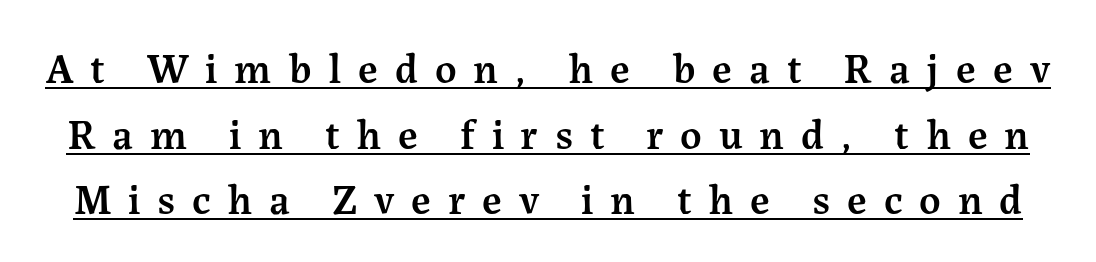
This sample uses expanded letter spacing, leaving extra air between glyphs. Upright lettering throughout. I'd call this a serif setting — the letters wear small feet. Vertical spacing — default.
